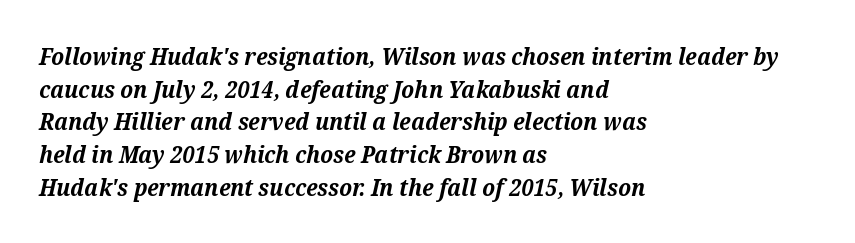
Q: Is the text bold? A: Yes.
Q: Is the text italic (slanted)? A: Yes, it leans right by about 12 degrees.
Q: Is the text underlined? A: No.
Q: How is the paragraph aligned? A: Left-aligned.
Q: Is the spacing between letters normal or unusually wide? A: Normal.
Q: Is the spacing between lines tight, normal or loose? A: Normal.
